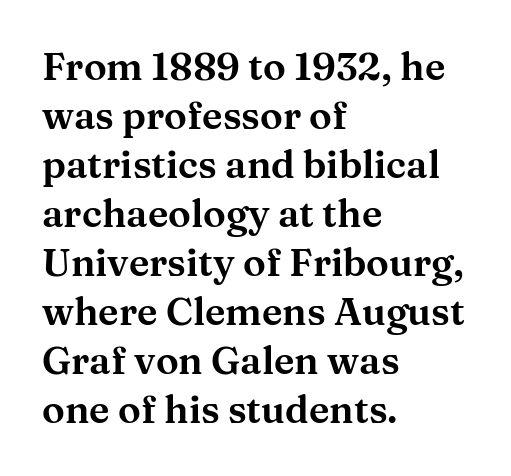
The image shows 38 px wide serif type, upright; set left-aligned, normal line spacing (1.29x), normal letter spacing, not underlined; medium stroke contrast and a medium x-height.
